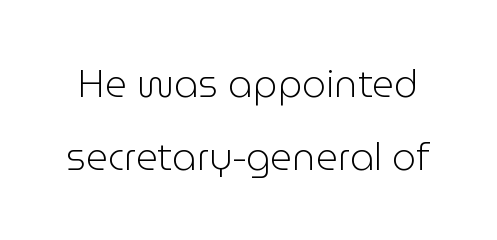
{"serif": "no", "italic": "no", "bold": "no", "weight": "light", "width": "normal", "stroke_contrast": "low", "x_height": "medium", "monospaced": "no", "underline": "no", "line_spacing": "loose", "line_spacing_ratio": 1.91, "letter_spacing": "normal", "letter_spacing_em": 0.0, "glyph_px": 38}
